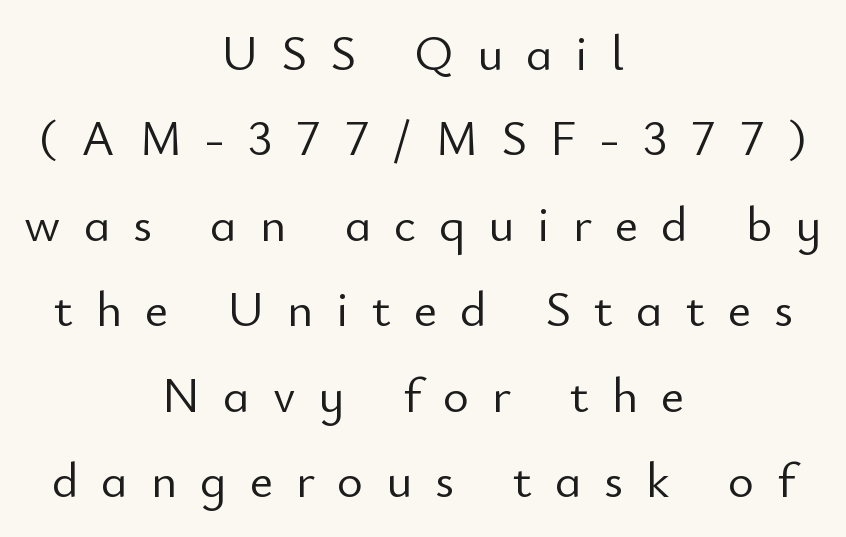
Q: Is the text bold? A: No.
Q: Is the text italic (slanted)? A: No, it is upright.
Q: Is the typeface a serif or a sans-serif typeface? A: Sans-serif.
Q: Is the text underlined? A: No.
Q: How is the paragraph aligned? A: Centered.
Q: Is the spacing between letters normal or unusually wide? A: Unusually wide.
Q: Width (condensed, normal, or wide)? A: Normal.
Q: Stroke contrast? A: Low.
Q: x-height? A: Small.
Q: Monospaced? A: No.
